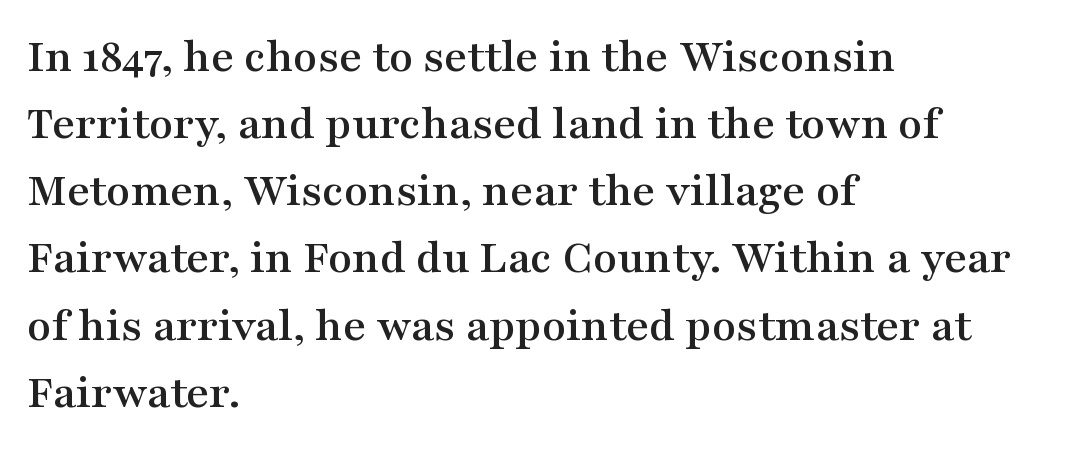
{"serif": "yes", "italic": "no", "width": "wide", "stroke_contrast": "medium", "x_height": "medium", "monospaced": "no", "underline": "no", "align": "left", "line_spacing": "normal", "line_spacing_ratio": 1.37, "letter_spacing": "normal", "letter_spacing_em": 0.0, "glyph_px": 49}
